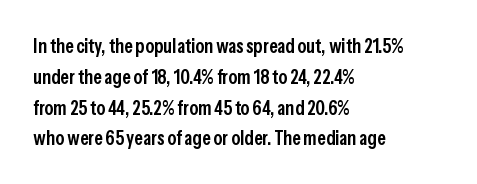
The image shows 20 px text type, upright; set left-aligned, normal line spacing (1.54x), normal letter spacing, not underlined.
